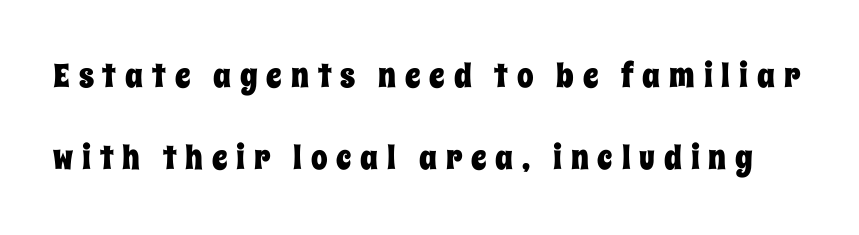
The axis of the letterforms is exactly vertical. Check under the words: just untouched page. Do the characters align in a grid? No, the font is proportional. The space between consecutive lines is lavish. Compared with typical body copy, the letter spacing here is much looser.
